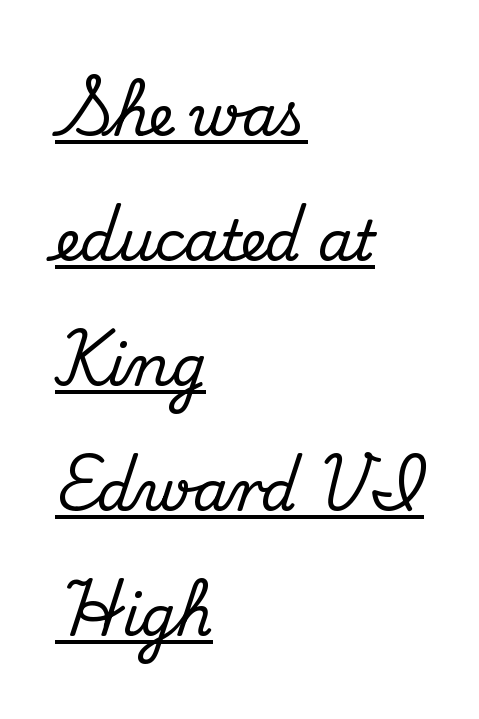
{"serif": "yes", "width": "normal", "stroke_contrast": "medium", "x_height": "small", "monospaced": "no", "underline": "yes", "align": "left", "line_spacing": "loose", "line_spacing_ratio": 2.23, "letter_spacing": "normal", "letter_spacing_em": 0.0, "glyph_px": 56}
